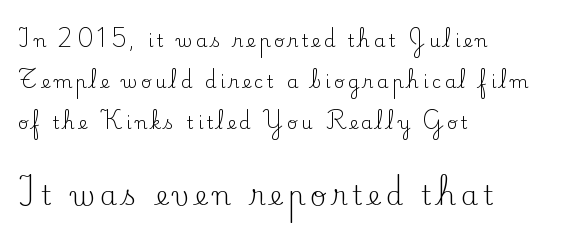
The image shows 27 px text type, upright; set left-aligned, loose line spacing (2.27x), unusually wide letter spacing (+0.2 em), not underlined; the second (bottom) block is 1.5x larger.
